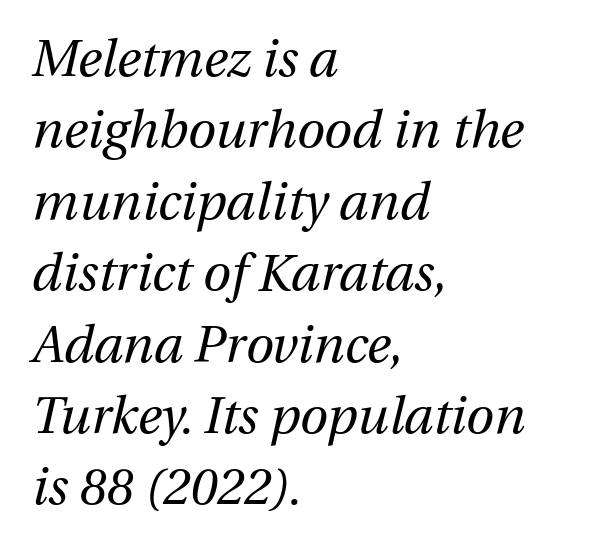
Q: Is the text bold? A: No.
Q: Is the text italic (slanted)? A: Yes, it leans right by about 12 degrees.
Q: Is the text underlined? A: No.
Q: How is the paragraph aligned? A: Left-aligned.
Q: Is the spacing between letters normal or unusually wide? A: Normal.
Q: Is the spacing between lines tight, normal or loose? A: Normal.
Q: Width (condensed, normal, or wide)? A: Normal.
Q: Stroke contrast? A: Medium.
Q: x-height? A: Medium.
Q: Monospaced? A: No.
